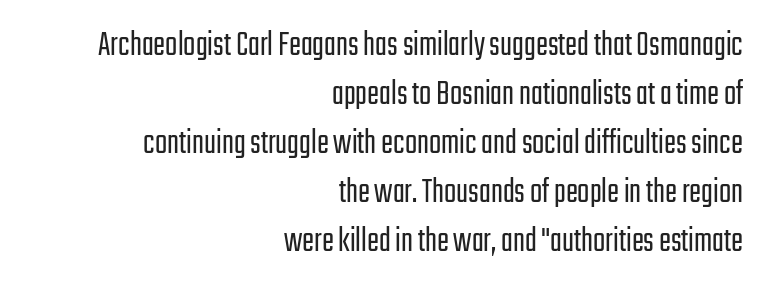
Q: Is the text bold? A: No.
Q: Is the text italic (slanted)? A: No, it is upright.
Q: Is the typeface a serif or a sans-serif typeface? A: Sans-serif.
Q: Is the text underlined? A: No.
Q: How is the paragraph aligned? A: Right-aligned.
Q: Is the spacing between letters normal or unusually wide? A: Normal.
Q: Is the spacing between lines tight, normal or loose? A: Normal.
Q: Width (condensed, normal, or wide)? A: Condensed.
Q: Stroke contrast? A: Low.
Q: x-height? A: Medium.
Q: Monospaced? A: No.
